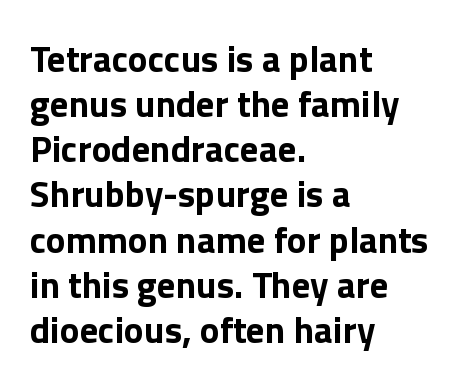
{"serif": "no", "italic": "no", "bold": "yes", "weight": "bold", "width": "normal", "x_height": "medium", "monospaced": "no", "underline": "no", "align": "left", "line_spacing_ratio": 1.22, "letter_spacing": "normal", "letter_spacing_em": 0.0, "glyph_px": 37}
